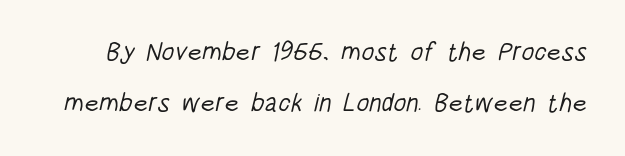
{"bold": "no", "underline": "no", "line_spacing": "loose", "line_spacing_ratio": 1.96, "letter_spacing": "normal", "letter_spacing_em": 0.0, "glyph_px": 26}
